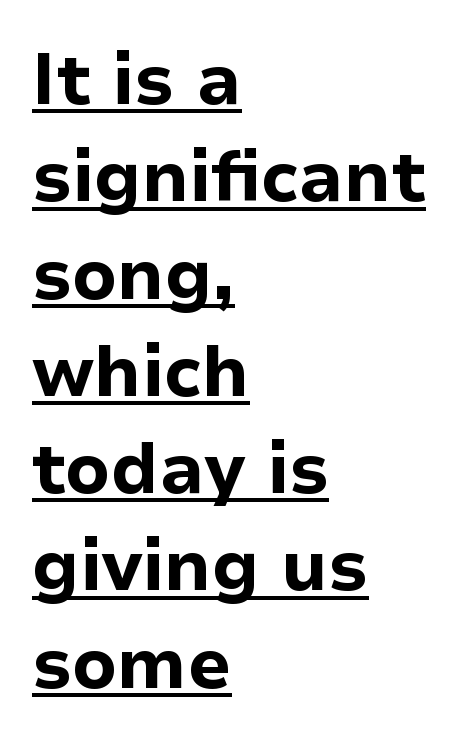
{"serif": "no", "italic": "no", "bold": "yes", "weight": "bold", "width": "normal", "stroke_contrast": "low", "x_height": "medium", "monospaced": "no", "underline": "yes", "align": "left", "line_spacing": "normal", "line_spacing_ratio": 1.37, "letter_spacing": "normal", "letter_spacing_em": 0.0, "glyph_px": 71}
